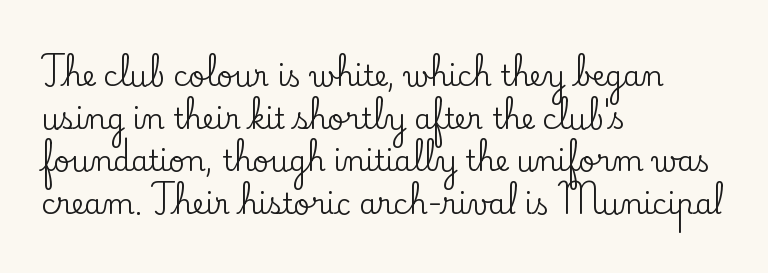
{"serif": "yes", "italic": "no", "width": "normal", "stroke_contrast": "low", "x_height": "small", "monospaced": "no", "underline": "no", "align": "left", "line_spacing": "normal", "line_spacing_ratio": 1.52, "letter_spacing": "normal", "letter_spacing_em": 0.0, "glyph_px": 28}
